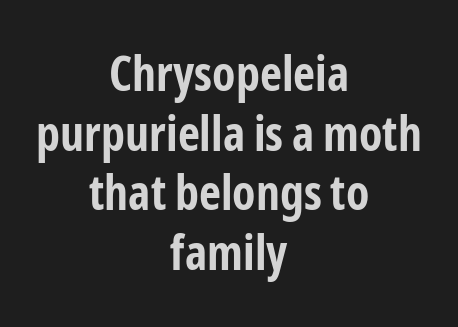
{"serif": "no", "italic": "no", "bold": "yes", "weight": "bold", "width": "condensed", "stroke_contrast": "low", "x_height": "medium", "monospaced": "no", "underline": "no", "align": "center", "line_spacing_ratio": 1.24, "letter_spacing": "normal", "letter_spacing_em": 0.0, "glyph_px": 48}
